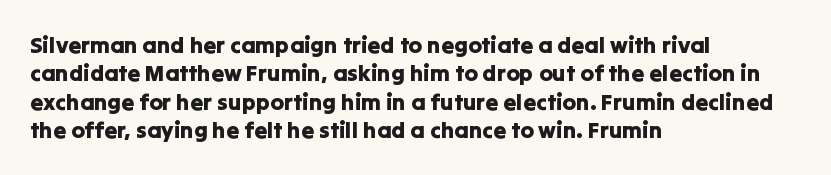
{"italic": "no", "underline": "no", "align": "left", "line_spacing_ratio": 1.23, "letter_spacing": "normal", "letter_spacing_em": 0.0, "glyph_px": 23}
